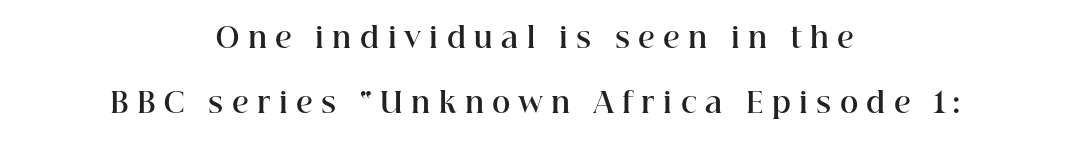
{"serif": "yes", "italic": "no", "bold": "yes", "weight": "bold", "width": "normal", "stroke_contrast": "high", "x_height": "medium", "monospaced": "no", "underline": "no", "align": "center", "line_spacing": "loose", "line_spacing_ratio": 2.33, "letter_spacing": "wide", "letter_spacing_em": 0.3, "glyph_px": 28}
